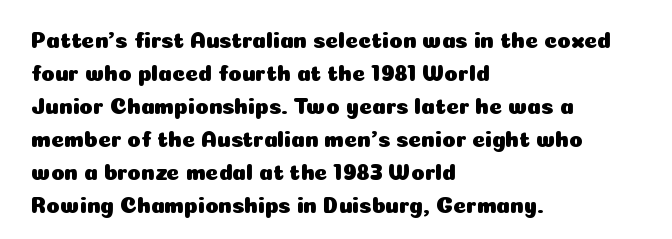
{"italic": "no", "underline": "no", "align": "left", "line_spacing": "normal", "line_spacing_ratio": 1.5, "letter_spacing": "normal", "letter_spacing_em": 0.0, "glyph_px": 22}
